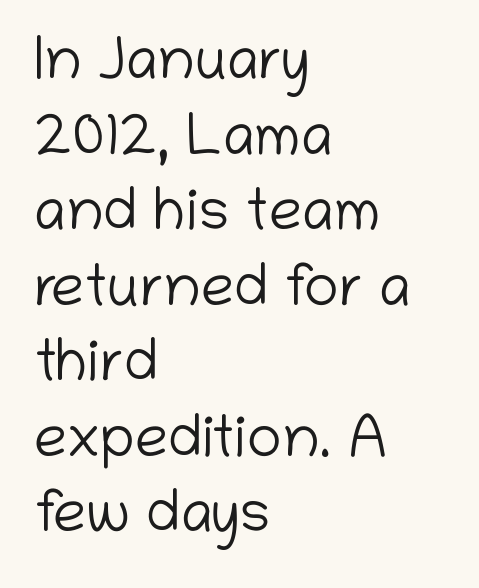
The passage shown is not underscored anywhere. These lines are composed in type without serifs. Honestly, the letter spacing is just normal — you wouldn't notice it. Unlike italic type, these characters show no tilt at all. Baseline-to-baseline distance is the conventional proportion of letter height. Think of a printed novel: that variable character pitch is what you see here.
